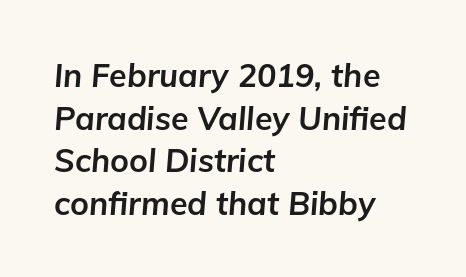
{"italic": "yes", "lean": "right", "slant_degrees": 5, "bold": "yes", "weight": "bold", "width": "normal", "stroke_contrast": "low", "x_height": "medium", "monospaced": "no", "underline": "no", "align": "left", "line_spacing": "normal", "line_spacing_ratio": 1.33, "letter_spacing": "normal", "letter_spacing_em": 0.0, "glyph_px": 32}
